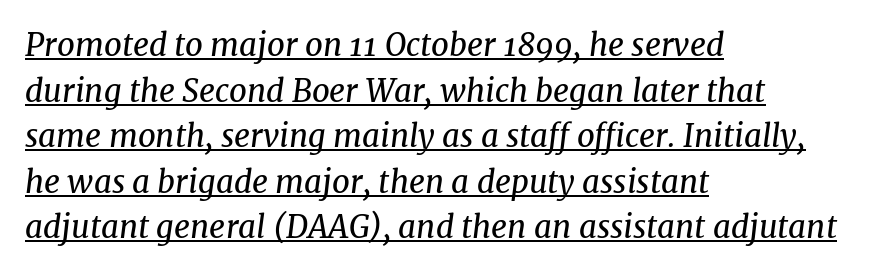
Note: serifs present on the glyphs. This sample has the flowing, uneven cadence of proportional lettering. Caption: lettering with a line underneath. Is the block centered? No — it sits flush against the left margin. The line texture is even and compact thanks to regular tracking.
